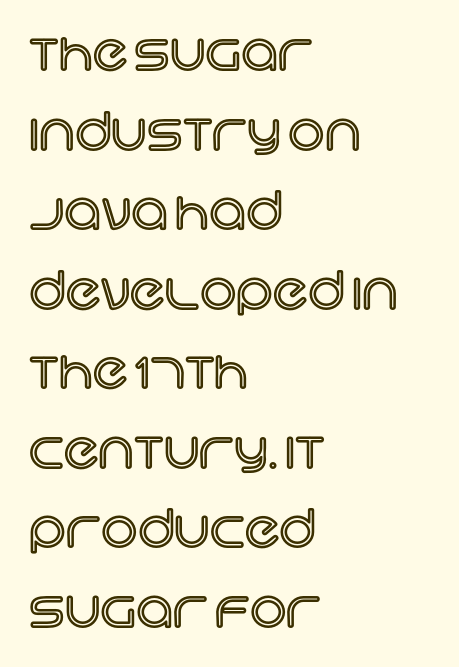
{"italic": "no", "width": "normal", "x_height": "large", "monospaced": "no", "underline": "no", "align": "left", "line_spacing": "normal", "line_spacing_ratio": 1.56, "letter_spacing": "normal", "letter_spacing_em": 0.0, "glyph_px": 51}
